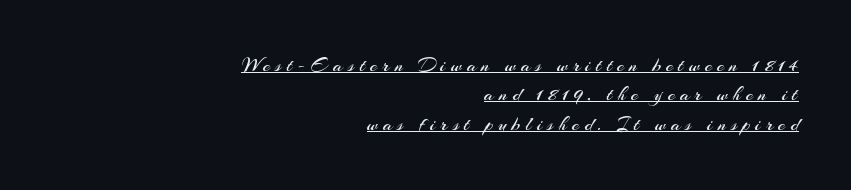
Q: Is the text bold? A: No.
Q: Is the text italic (slanted)? A: Yes.
Q: Is the text underlined? A: Yes.
Q: How is the paragraph aligned? A: Right-aligned.
Q: Is the spacing between letters normal or unusually wide? A: Unusually wide.
Q: Is the spacing between lines tight, normal or loose? A: Normal.
